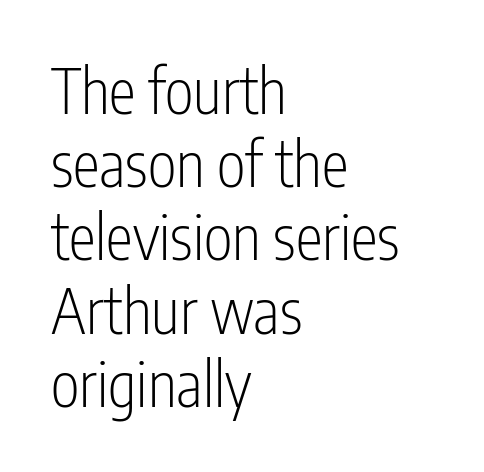
The image shows 61 px light, condensed sans-serif type, upright; set left-aligned, line spacing 1.2x, normal letter spacing, not underlined; low stroke contrast and a medium x-height.
